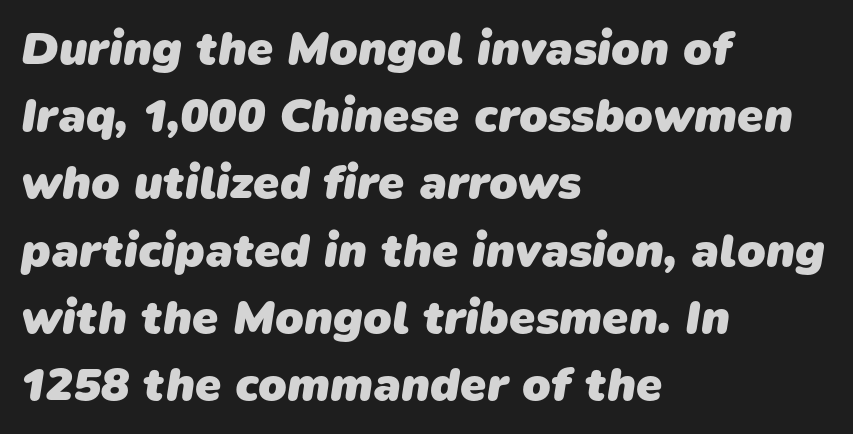
As a designer I'd log this as weight 700, bold. This rendering employs a face without finishing strokes, i.e., a sans-serif. Casual observation: everything's shoved over to the left. Evenly set lines give the paragraph a standard silhouette. The area under the type is left untouched.
